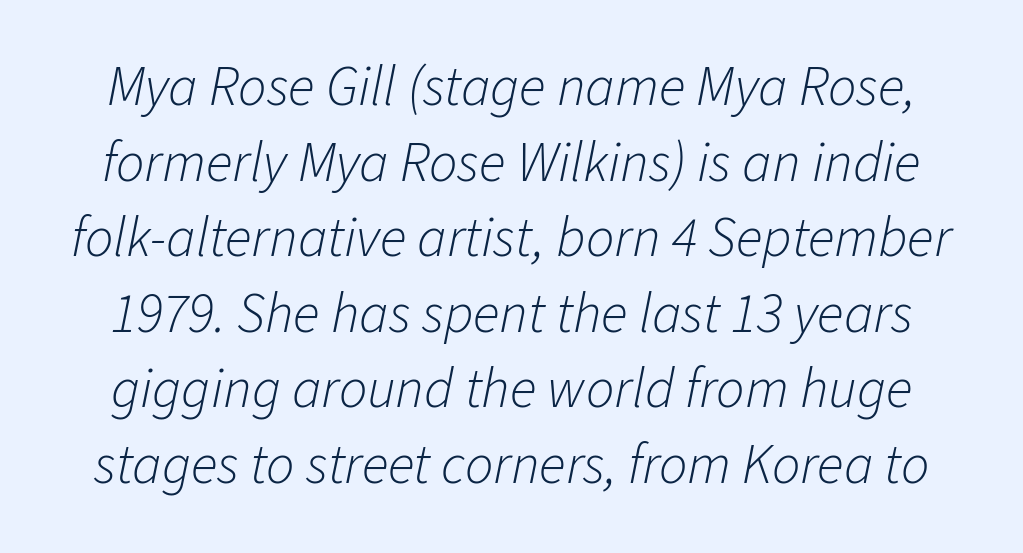
Q: Is the text bold? A: No.
Q: Is the text italic (slanted)? A: Yes, it leans right by about 11 degrees.
Q: Is the text underlined? A: No.
Q: Is the spacing between letters normal or unusually wide? A: Normal.
Q: Is the spacing between lines tight, normal or loose? A: Normal.
Q: Width (condensed, normal, or wide)? A: Normal.
Q: Stroke contrast? A: Low.
Q: x-height? A: Medium.
Q: Monospaced? A: No.
